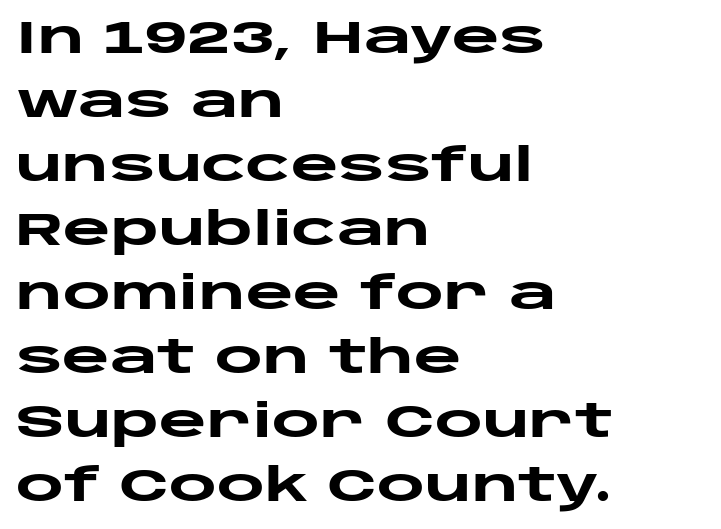
Q: Is the text bold? A: Yes.
Q: Is the text italic (slanted)? A: No, it is upright.
Q: Is the typeface a serif or a sans-serif typeface? A: Sans-serif.
Q: Is the text underlined? A: No.
Q: How is the paragraph aligned? A: Left-aligned.
Q: Is the spacing between letters normal or unusually wide? A: Normal.
Q: Is the spacing between lines tight, normal or loose? A: Normal.
Q: Width (condensed, normal, or wide)? A: Wide.
Q: Stroke contrast? A: Low.
Q: x-height? A: Large.
Q: Monospaced? A: No.
